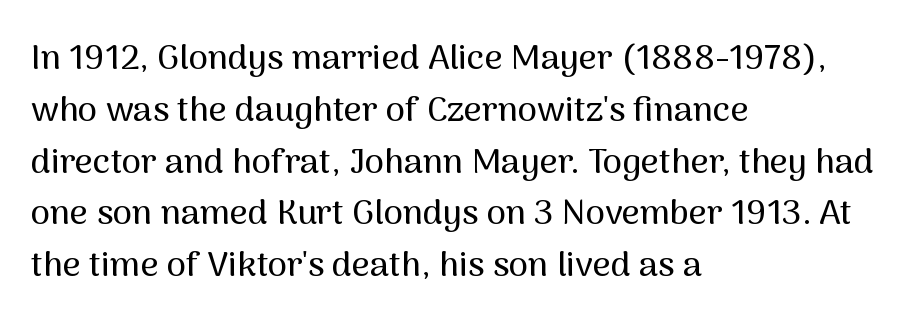
Q: Is the text italic (slanted)? A: No, it is upright.
Q: Is the typeface a serif or a sans-serif typeface? A: Sans-serif.
Q: Is the text underlined? A: No.
Q: How is the paragraph aligned? A: Left-aligned.
Q: Is the spacing between letters normal or unusually wide? A: Normal.
Q: Is the spacing between lines tight, normal or loose? A: Normal.
Q: Width (condensed, normal, or wide)? A: Normal.
Q: Stroke contrast? A: Medium.
Q: x-height? A: Medium.
Q: Monospaced? A: No.
